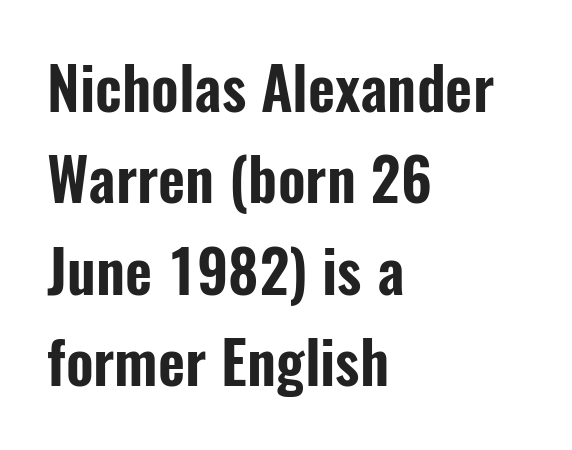
{"serif": "no", "italic": "no", "width": "condensed", "stroke_contrast": "low", "x_height": "medium", "monospaced": "no", "underline": "no", "align": "left", "line_spacing": "normal", "line_spacing_ratio": 1.55, "letter_spacing": "normal", "letter_spacing_em": 0.0, "glyph_px": 59}
